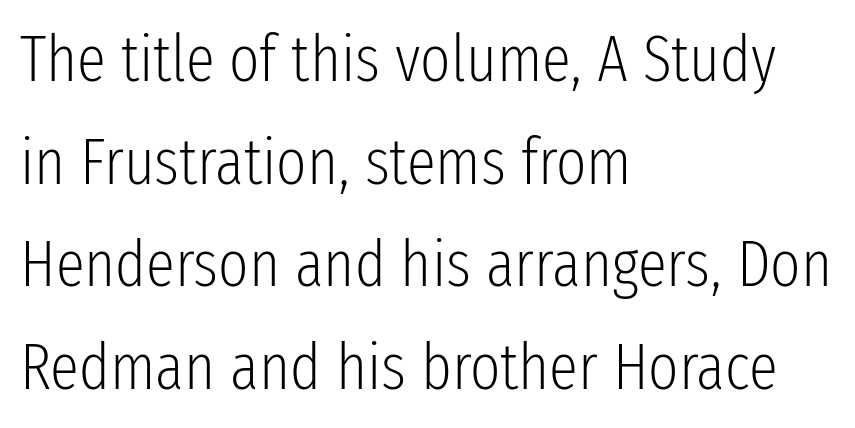
{"serif": "no", "italic": "no", "bold": "no", "weight": "light", "width": "condensed", "stroke_contrast": "low", "x_height": "medium", "monospaced": "no", "underline": "no", "align": "left", "line_spacing": "normal", "line_spacing_ratio": 1.58, "letter_spacing": "normal", "letter_spacing_em": 0.0, "glyph_px": 65}
